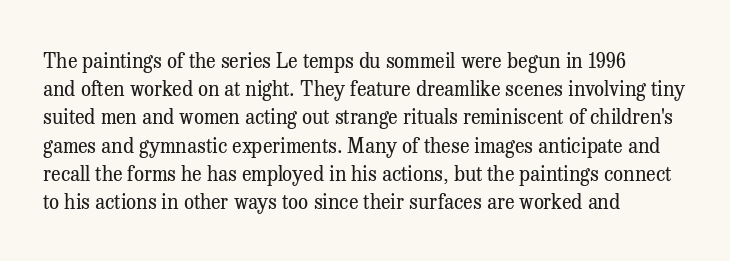
The image shows 20 px text type, upright; set left-aligned, normal line spacing (1.41x), normal letter spacing, not underlined.
